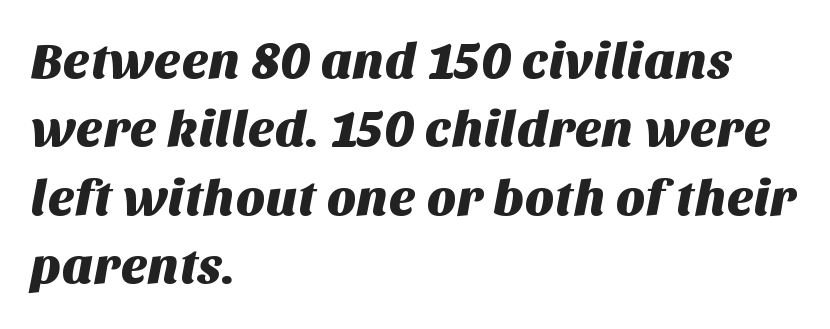
Serifs: no, the terminals of the letterforms are clean. Successive baselines arrive at the customary interval. The face used here is proportionally spaced, like ordinary book or web type. Nobody drew a line under any word here. Students, note that the glyphs here touch the page at normal intervals. Typeset ragged right — the left edge is the straight one.
